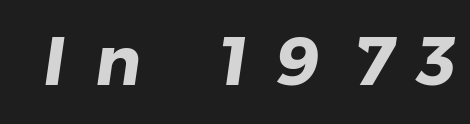
Q: Is the text bold? A: Yes.
Q: Is the typeface a serif or a sans-serif typeface? A: Sans-serif.
Q: Is the text underlined? A: No.
Q: Is the spacing between letters normal or unusually wide? A: Unusually wide.
Q: Width (condensed, normal, or wide)? A: Normal.
Q: Stroke contrast? A: Low.
Q: x-height? A: Medium.
Q: Monospaced? A: No.
